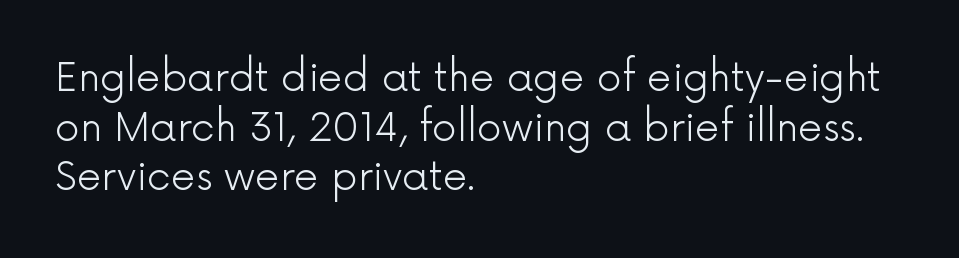
Q: Is the text bold? A: No.
Q: Is the text italic (slanted)? A: No, it is upright.
Q: Is the typeface a serif or a sans-serif typeface? A: Sans-serif.
Q: Is the text underlined? A: No.
Q: How is the paragraph aligned? A: Left-aligned.
Q: Is the spacing between letters normal or unusually wide? A: Normal.
Q: Is the spacing between lines tight, normal or loose? A: Normal.
Q: Width (condensed, normal, or wide)? A: Normal.
Q: x-height? A: Medium.
Q: Monospaced? A: No.
